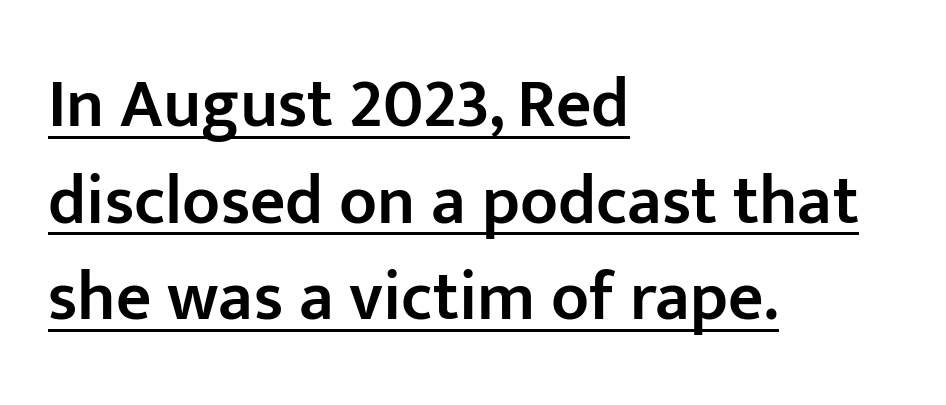
The rendered words wear a rule along their underside. Rows of type keep a routine distance in the vertical direction. The letters advance in unequal steps, a hallmark of proportional type. Posture: straight, roman, zero tilt.
